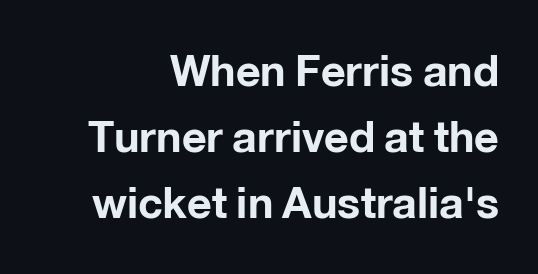
{"serif": "no", "italic": "no", "bold": "yes", "weight": "bold", "width": "normal", "stroke_contrast": "low", "x_height": "medium", "monospaced": "no", "underline": "no", "align": "right", "line_spacing": "normal", "line_spacing_ratio": 1.53, "letter_spacing": "normal", "letter_spacing_em": 0.0, "glyph_px": 43}
